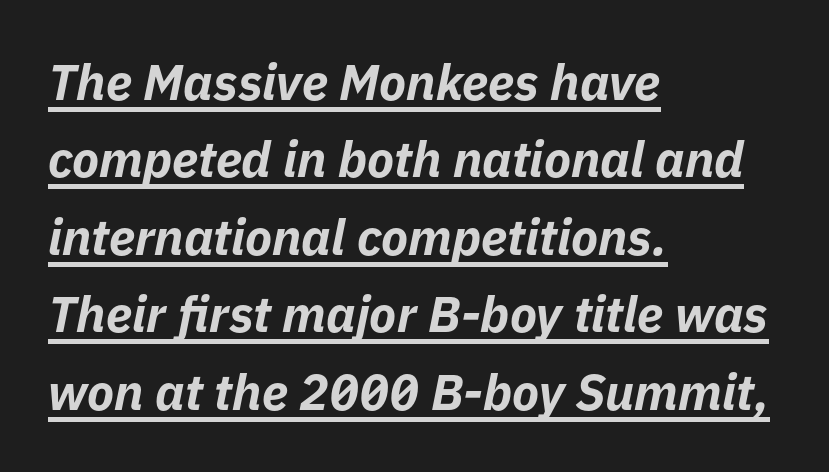
Reading down the column, the eye jumps a familiar distance to each next line. Rendered with sloped, italic letterforms. The ragged edge is on the right, which tells us the setting is flush left. A dark, heavy texture on the line: the type is bold. Here the designer chose a conventional face with non-uniform glyph widths. The glyphs are accompanied by a horizontal stroke just below them.
